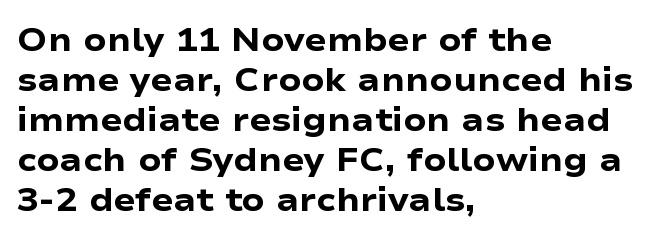
The image shows 33 px heavy, wide sans-serif type, upright; set left-aligned, line spacing 1.21x, normal letter spacing, not underlined; low stroke contrast and a medium x-height.
